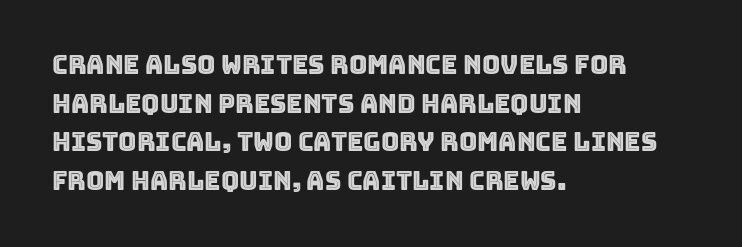
Inter-character spacing is left at the font's built-in metrics. Quick note: underline off. Horizontal alignment here is leftward, the default for most running prose. Posture: vertical. Line spacing here is normal.
